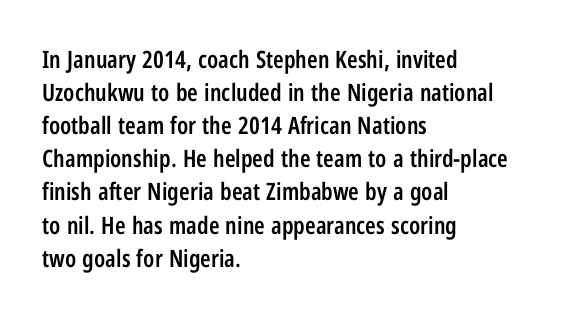
Q: Is the text bold? A: Semi-bold.
Q: Is the text italic (slanted)? A: No, it is upright.
Q: Is the text underlined? A: No.
Q: How is the paragraph aligned? A: Left-aligned.
Q: Is the spacing between letters normal or unusually wide? A: Normal.
Q: Is the spacing between lines tight, normal or loose? A: Normal.
